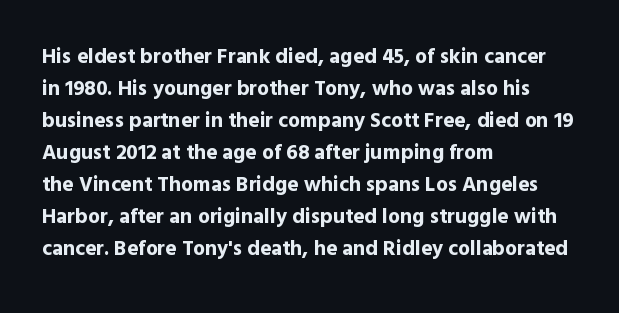
Q: Is the text bold? A: Yes.
Q: Is the text italic (slanted)? A: No, it is upright.
Q: Is the text underlined? A: No.
Q: How is the paragraph aligned? A: Left-aligned.
Q: Is the spacing between letters normal or unusually wide? A: Normal.
Q: Is the spacing between lines tight, normal or loose? A: Normal.
